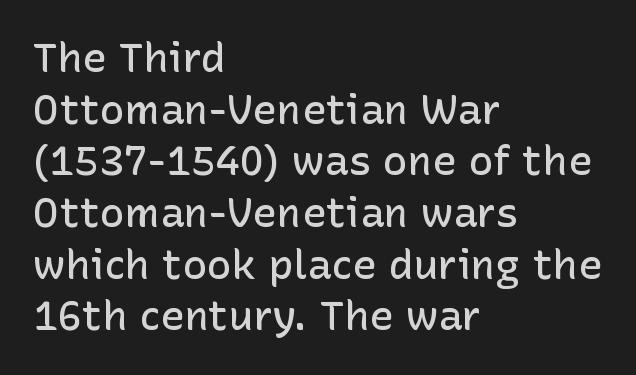
The characters look somewhat weighty, a semibold short of true bold. Layout note: lines flush left. Is there much room between lines? A standard amount, neither cramped nor airy. Do the letters lean? They stand straight. The face used here is rendered with its standard letterfit. A typesetter would call this proportional, since set widths differ per character.
